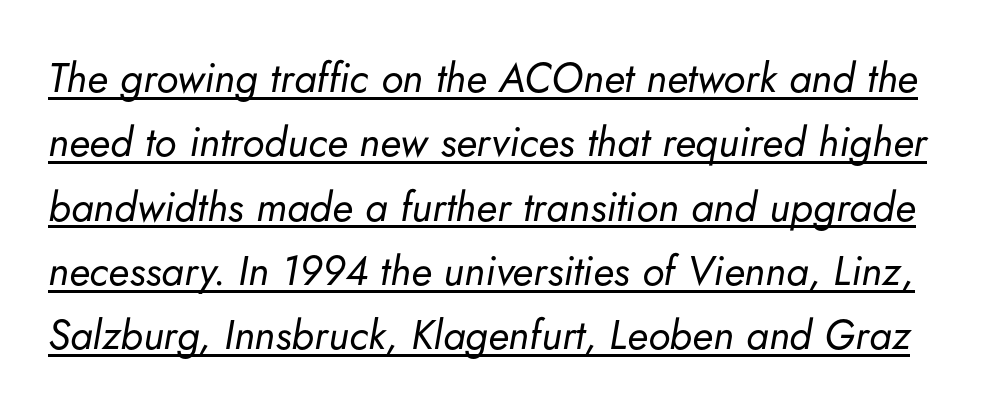
{"italic": "yes", "lean": "right", "slant_degrees": 5, "bold": "no", "weight": "regular", "width": "normal", "stroke_contrast": "low", "x_height": "small", "monospaced": "no", "underline": "yes", "line_spacing": "normal", "line_spacing_ratio": 1.57, "letter_spacing": "normal", "letter_spacing_em": 0.0, "glyph_px": 41}
